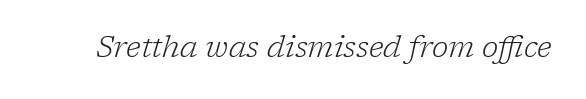
Q: Is the text bold? A: No.
Q: Is the text italic (slanted)? A: Yes, it leans right by about 17 degrees.
Q: Is the typeface a serif or a sans-serif typeface? A: Serif.
Q: Is the text underlined? A: No.
Q: Is the spacing between letters normal or unusually wide? A: Normal.
Q: Width (condensed, normal, or wide)? A: Normal.
Q: Stroke contrast? A: Low.
Q: x-height? A: Medium.
Q: Monospaced? A: No.
